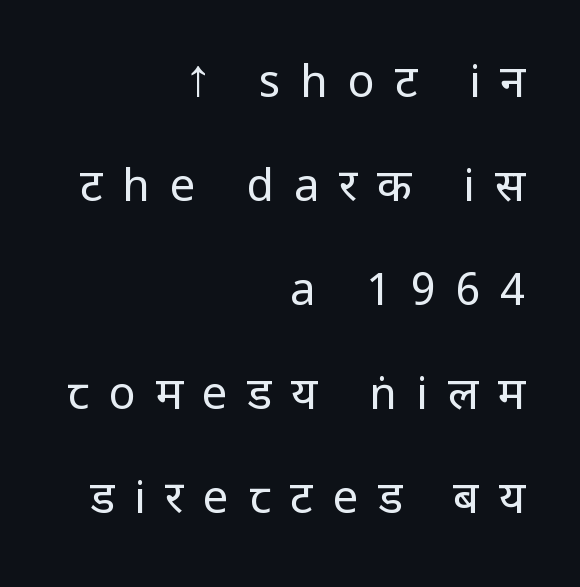
The image shows 45 px regular-weight, condensed sans-serif type, upright; set right-aligned, loose line spacing (2.31x), unusually wide letter spacing (+0.44 em), not underlined; low stroke contrast and a large x-height.
